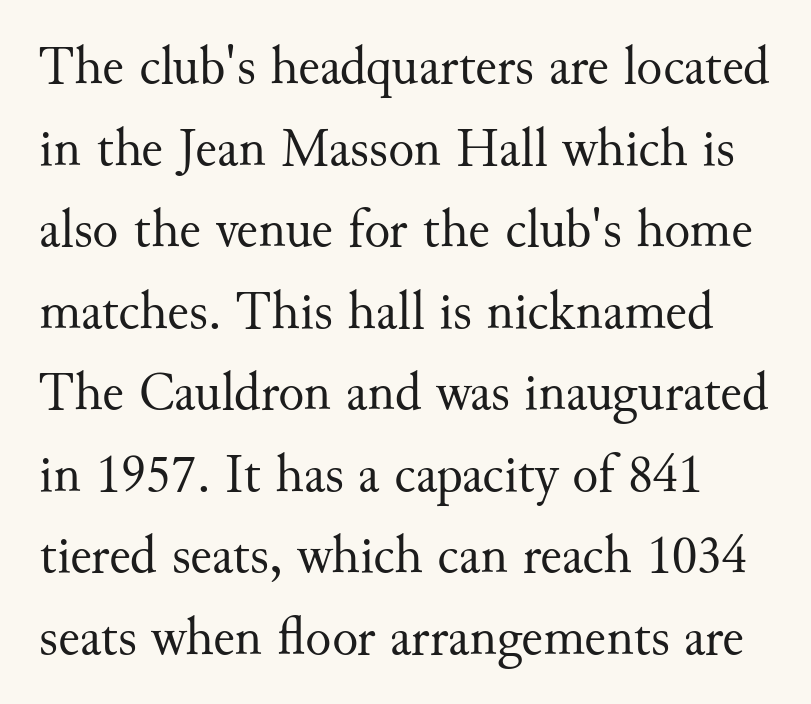
Q: Is the text bold? A: No.
Q: Is the text italic (slanted)? A: No, it is upright.
Q: Is the typeface a serif or a sans-serif typeface? A: Serif.
Q: Is the text underlined? A: No.
Q: Is the spacing between letters normal or unusually wide? A: Normal.
Q: Is the spacing between lines tight, normal or loose? A: Normal.
Q: Width (condensed, normal, or wide)? A: Normal.
Q: Stroke contrast? A: Medium.
Q: x-height? A: Small.
Q: Monospaced? A: No.
